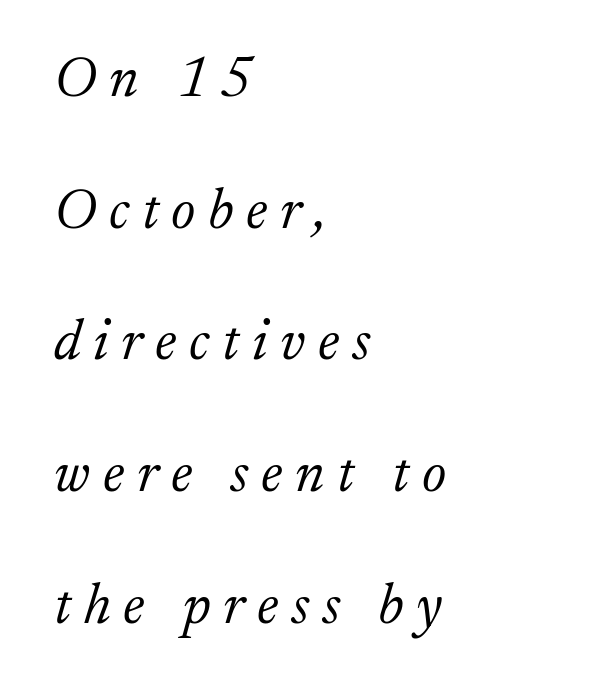
Lines of text with bare space underneath. One glance says open: line gaps are wider than usual. The text was rendered using a seriffed face with decorative stroke endings. Slant detected: the letters are inclined.
